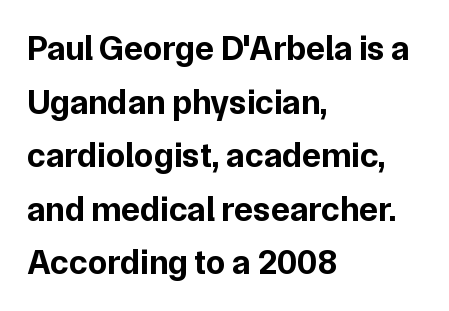
The image shows 35 px bold sans-serif type, upright; set left-aligned, normal line spacing (1.53x), normal letter spacing, not underlined; low stroke contrast and a medium x-height.
